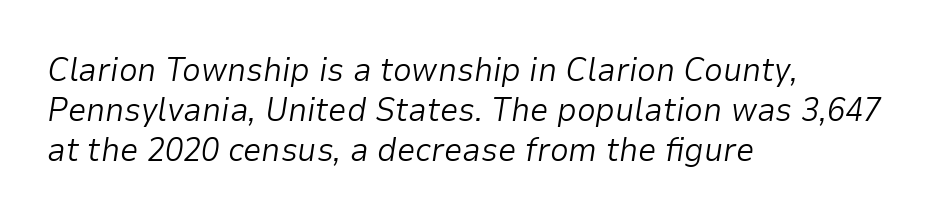
Q: Is the text bold? A: No.
Q: Is the text italic (slanted)? A: Yes, it leans right by about 9 degrees.
Q: Is the text underlined? A: No.
Q: How is the paragraph aligned? A: Left-aligned.
Q: Is the spacing between letters normal or unusually wide? A: Normal.
Q: Width (condensed, normal, or wide)? A: Normal.
Q: Stroke contrast? A: Low.
Q: x-height? A: Medium.
Q: Monospaced? A: No.
